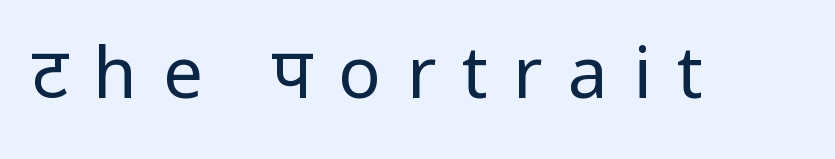
Q: Is the text bold? A: No.
Q: Is the text italic (slanted)? A: No, it is upright.
Q: Is the typeface a serif or a sans-serif typeface? A: Sans-serif.
Q: Is the text underlined? A: No.
Q: Is the spacing between letters normal or unusually wide? A: Unusually wide.
Q: Width (condensed, normal, or wide)? A: Condensed.
Q: Stroke contrast? A: Low.
